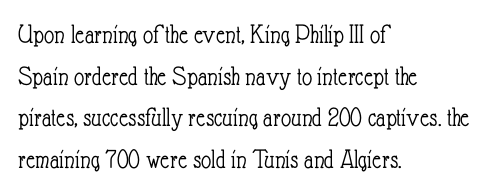
Q: Is the text bold? A: No.
Q: Is the text italic (slanted)? A: No, it is upright.
Q: Is the text underlined? A: No.
Q: How is the paragraph aligned? A: Left-aligned.
Q: Is the spacing between letters normal or unusually wide? A: Normal.
Q: Is the spacing between lines tight, normal or loose? A: Normal.
Q: Width (condensed, normal, or wide)? A: Condensed.
Q: Stroke contrast? A: Low.
Q: x-height? A: Small.
Q: Monospaced? A: No.
